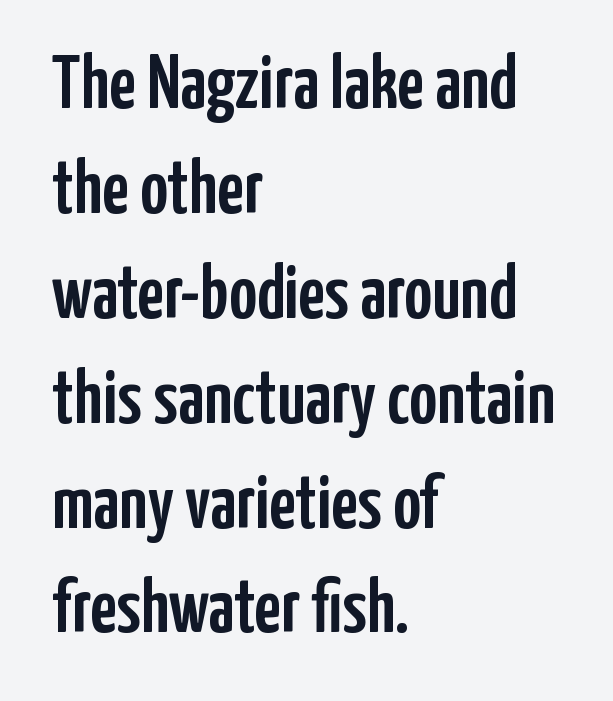
The face used here is proportionally spaced, like ordinary book or web type. The specimen reads as upright at a glance. The line texture is even and compact thanks to regular tracking. The space between consecutive lines is moderate.
